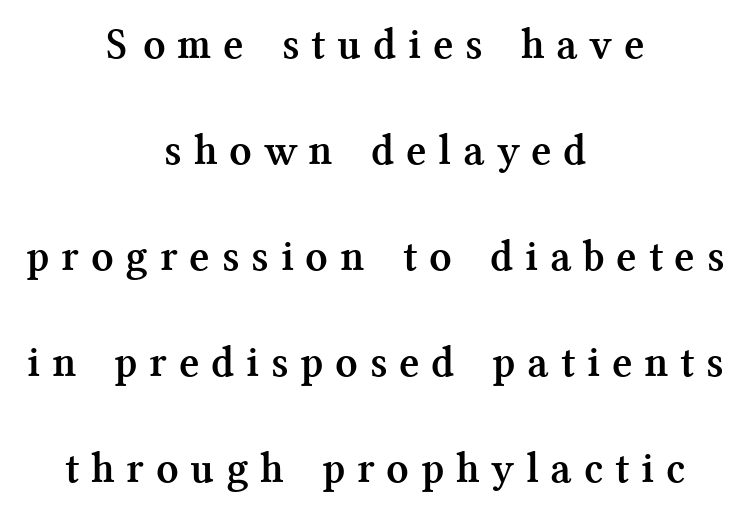
The image shows 44 px semibold serif type, upright; set centered, loose line spacing (2.41x), unusually wide letter spacing (+0.35 em), not underlined; medium stroke contrast and a medium x-height.
